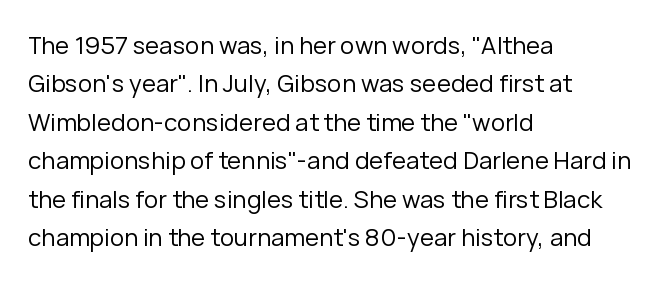
Q: Is the text bold? A: No.
Q: Is the text italic (slanted)? A: No, it is upright.
Q: Is the text underlined? A: No.
Q: How is the paragraph aligned? A: Left-aligned.
Q: Is the spacing between letters normal or unusually wide? A: Normal.
Q: Is the spacing between lines tight, normal or loose? A: Normal.
